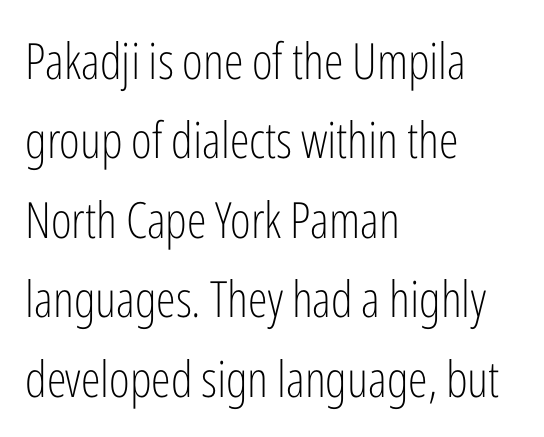
{"serif": "no", "italic": "no", "bold": "no", "weight": "light", "width": "condensed", "stroke_contrast": "low", "x_height": "medium", "monospaced": "no", "underline": "no", "align": "left", "line_spacing": "normal", "line_spacing_ratio": 1.59, "letter_spacing": "normal", "letter_spacing_em": 0.0, "glyph_px": 50}
